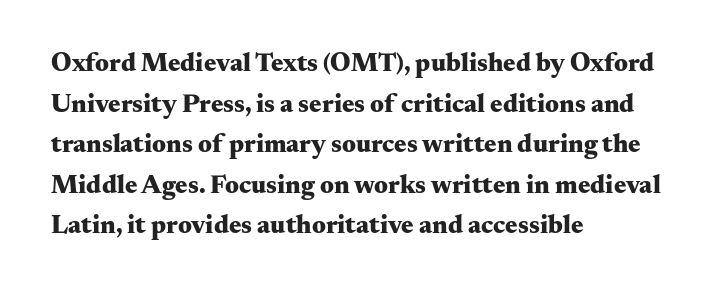
{"italic": "no", "bold": "yes", "underline": "no", "align": "left", "line_spacing": "normal", "line_spacing_ratio": 1.56, "letter_spacing": "normal", "letter_spacing_em": 0.0, "glyph_px": 26}
